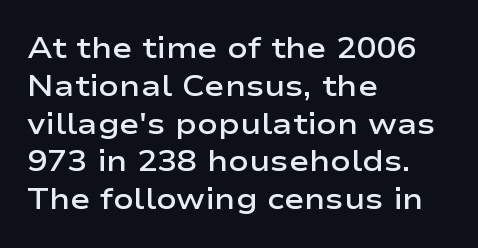
Spacing between characters is what you'd get straight out of the box. Layout note: lines flush left. This rendering features lettering with no underline. A typesetter would mark this as roman, not italic.
